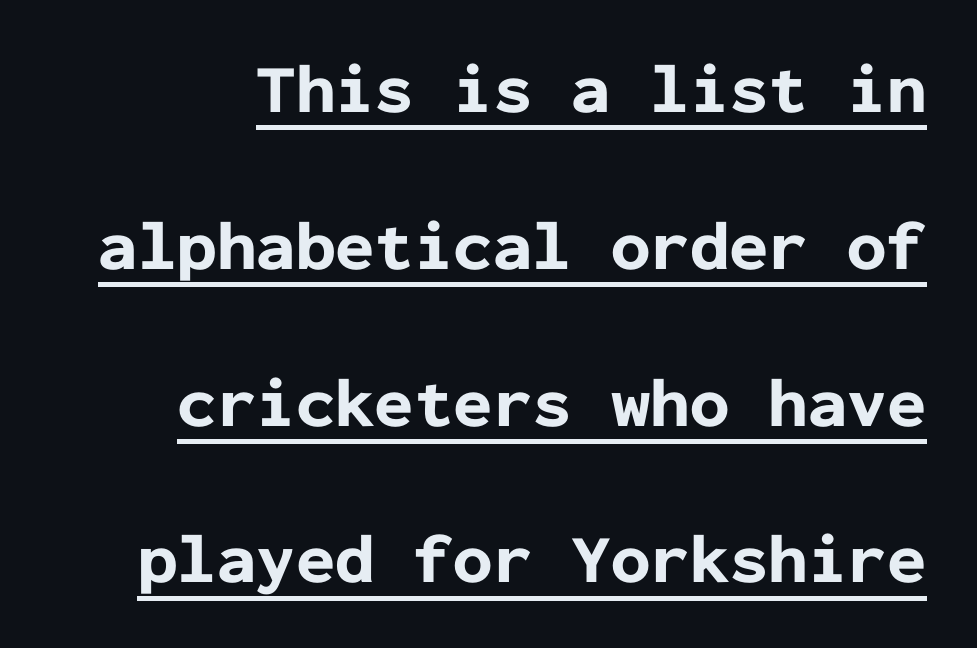
Nope, no serifs anywhere on these letters. Every word sits above its own underline. Monospaced: the letters line up in strict vertical columns. Honestly, the letter spacing is just normal — you wouldn't notice it.
